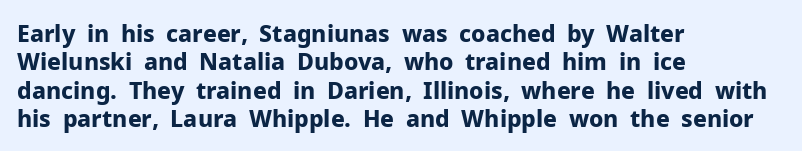
Plain, unruled lines of type. Heft: maximum for text — a bold. The tracking reads as untouched default to a designer's eye. Nope, not italic — everything's standing straight.
